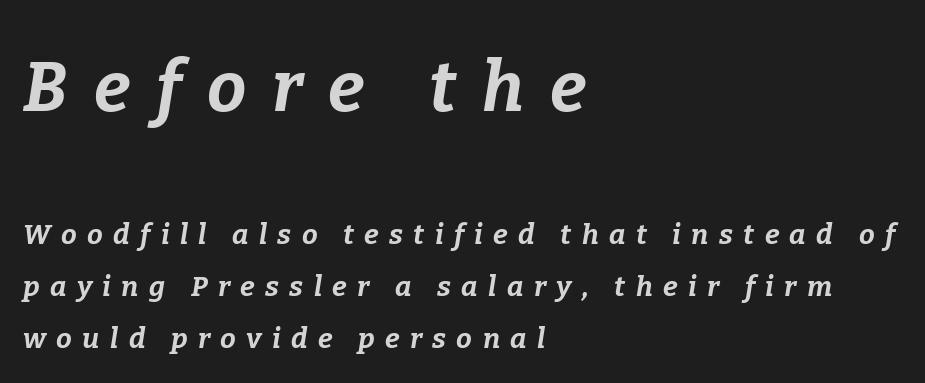
The face used here has the dense, thick strokes of a bold. Unmarked baselines from the first word to the last. Loose tracking; the words dissolve into strings of separated letters. Is this a fixed-width face? No — the glyphs have proportional, varying widths. Reading down the block, your eye returns to a fixed left position each line.
